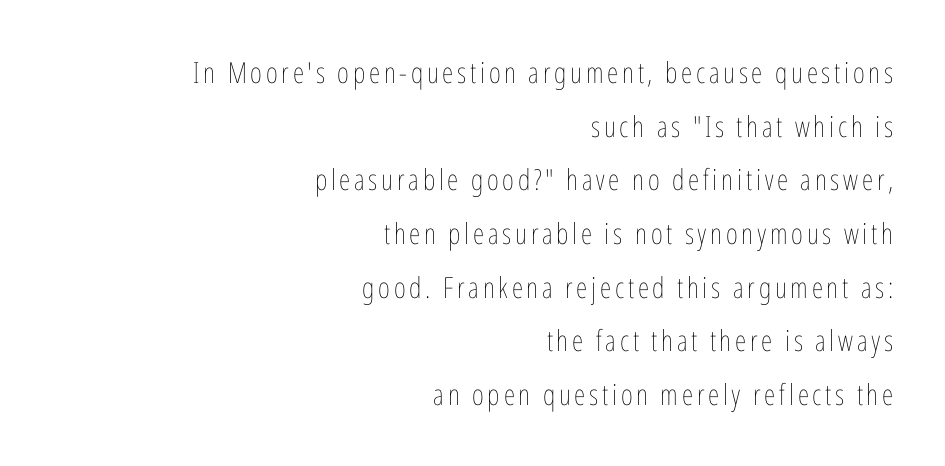
The image shows 29 px thin, condensed type, upright; set right-aligned, line spacing 1.85x, not underlined; low stroke contrast and a medium x-height.
